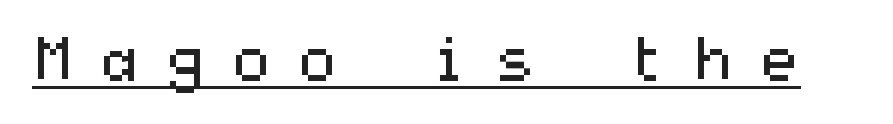
Q: Is the text bold? A: No.
Q: Is the text italic (slanted)? A: No, it is upright.
Q: Is the typeface a serif or a sans-serif typeface? A: Sans-serif.
Q: Is the text underlined? A: Yes.
Q: Is the spacing between letters normal or unusually wide? A: Unusually wide.
Q: Width (condensed, normal, or wide)? A: Wide.
Q: Stroke contrast? A: Medium.
Q: x-height? A: Medium.
